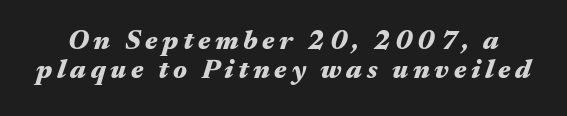
The image shows 27 px bold type, italic (leaning right); set tight line spacing (1.08x), not underlined.
